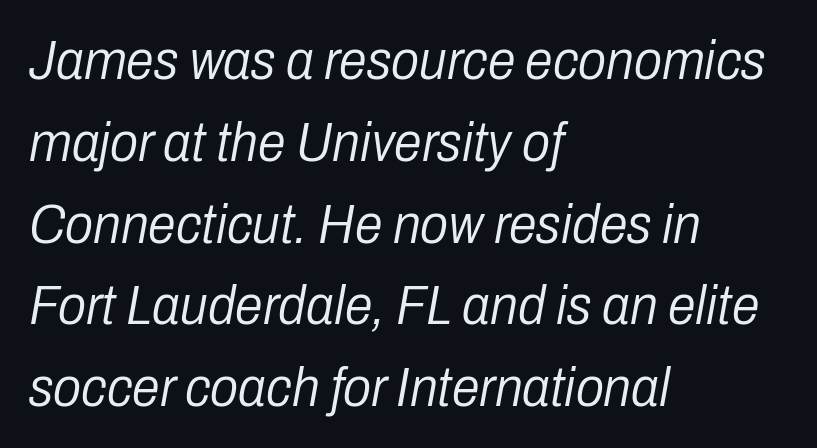
Standard letterfit; no display-style spreading of the glyphs. Each letter keeps its own natural width here, so spacing adapts to shape. This sample uses an oblique cut, with every glyph tilted off the vertical. The rendering uses a moderate line-height, typical for paragraphs.
